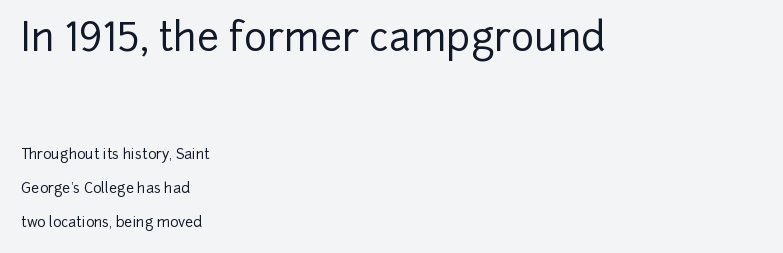
The image shows 39 px sans-serif type, upright; set left-aligned, loose line spacing (2.45x), normal letter spacing, not underlined; the first (top) block is 2.79x larger; low stroke contrast and a medium x-height.
